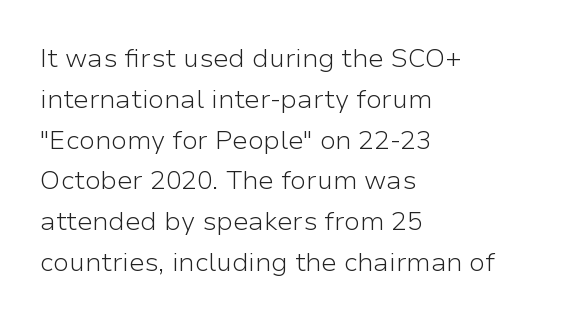
The gap between lines stays unmarked. No extra tracking has been applied to these lines. Does the leading feel generous? No, just average. Short and long lines alike share a common starting point at left.
